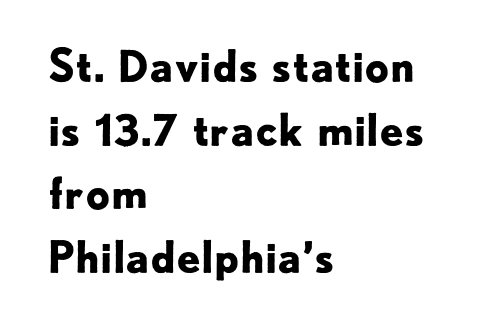
Q: Is the text bold? A: Yes.
Q: Is the text italic (slanted)? A: No, it is upright.
Q: Is the typeface a serif or a sans-serif typeface? A: Sans-serif.
Q: Is the text underlined? A: No.
Q: How is the paragraph aligned? A: Left-aligned.
Q: Is the spacing between letters normal or unusually wide? A: Normal.
Q: Is the spacing between lines tight, normal or loose? A: Normal.
Q: Width (condensed, normal, or wide)? A: Normal.
Q: Stroke contrast? A: Low.
Q: x-height? A: Small.
Q: Monospaced? A: No.
